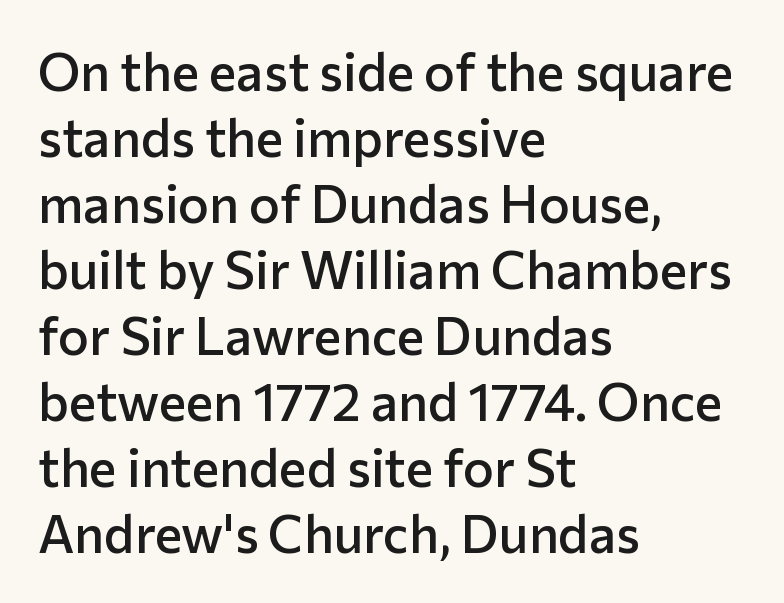
{"serif": "no", "italic": "no", "bold": "semi", "weight": "semibold", "width": "normal", "stroke_contrast": "low", "x_height": "medium", "monospaced": "no", "underline": "no", "align": "left", "line_spacing": "normal", "line_spacing_ratio": 1.27, "letter_spacing": "normal", "letter_spacing_em": 0.0, "glyph_px": 52}
